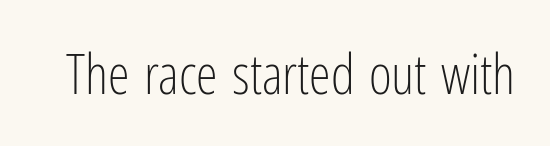
The image shows 55 px light, condensed sans-serif type, upright; set normal letter spacing, not underlined; low stroke contrast and a medium x-height.
